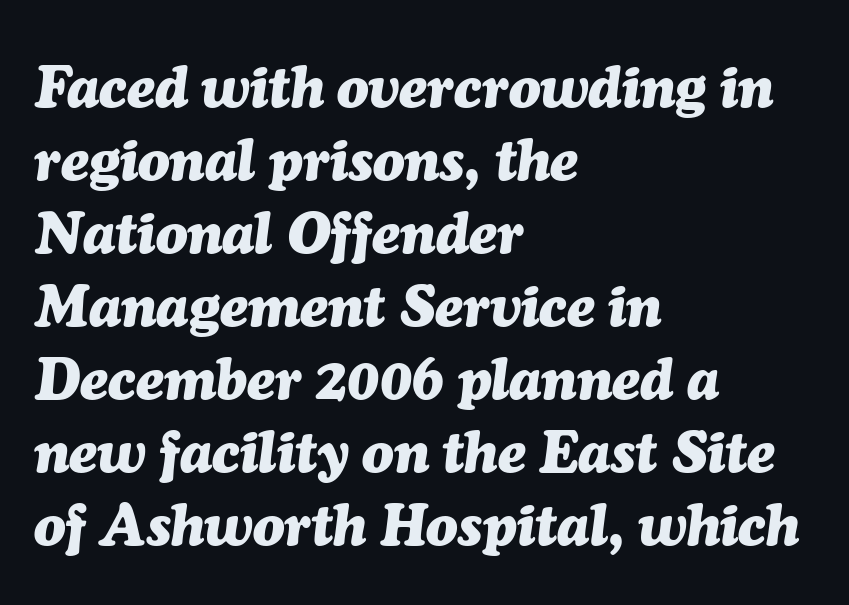
The image shows 58 px heavy type, italic (leaning right); set left-aligned, normal line spacing (1.26x), normal letter spacing, not underlined; medium stroke contrast and a medium x-height.
